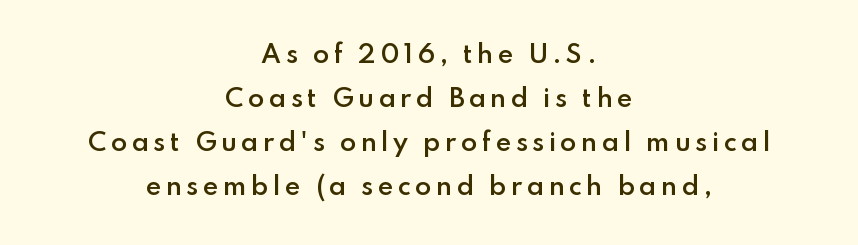
Typeset on center — no edge is straight. The zone under the glyphs is completely vacant. Stems and bowls a touch heavier than normal — semibold. Tall strokes in this sample are plumb rather than angled.
